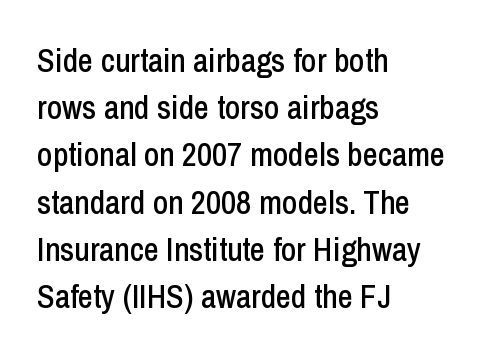
A typesetter would call this leading conventional body-copy spacing. Honestly, there is no underline to notice here at all. Serif or sans? Sans — the stroke terminals are bare. These lines are set flush left with a ragged right edge. Note the varied advance widths — an 'i' is clearly narrower than an 'm'. Vertical strokes here are truly vertical.
